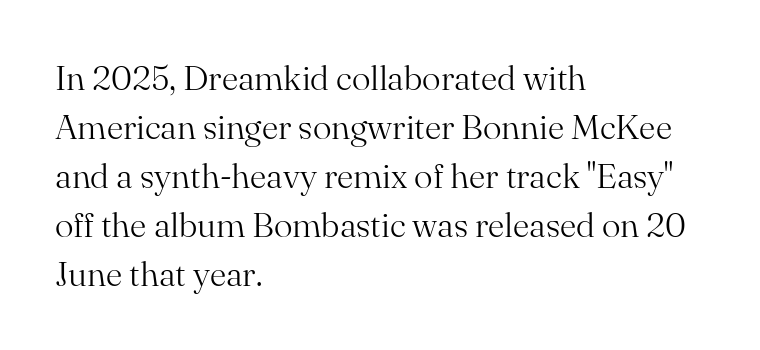
The image shows 35 px light serif type, upright; set left-aligned, normal line spacing (1.4x), normal letter spacing, not underlined; medium stroke contrast and a small x-height.
